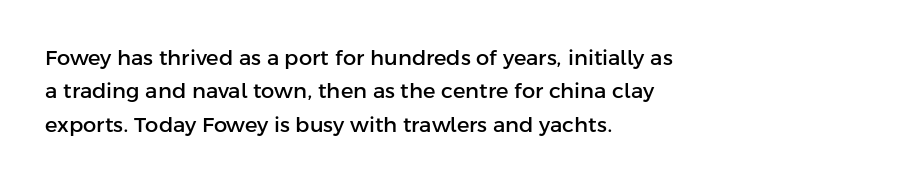
Nobody drew a line under any word here. A student would call this left alignment; a typographer would say flush left, rag right. Rendered with straight, roman letterforms. In terms of leading, this rendering sits right in the middle. Characters follow at the spacing the type designer built in.
